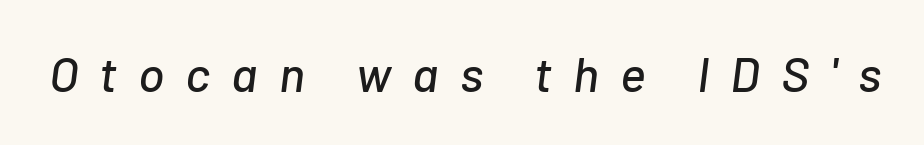
{"italic": "yes", "lean": "right", "slant_degrees": 7, "width": "normal", "stroke_contrast": "low", "x_height": "medium", "monospaced": "no", "underline": "no", "letter_spacing": "wide", "letter_spacing_em": 0.43, "glyph_px": 49}
